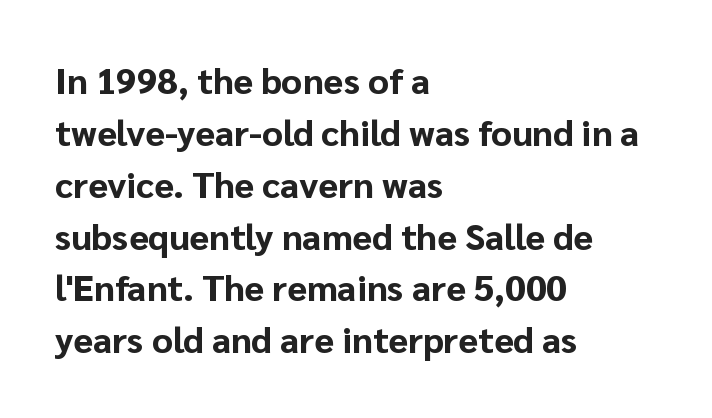
{"serif": "no", "italic": "no", "bold": "yes", "weight": "bold", "width": "normal", "stroke_contrast": "low", "x_height": "medium", "monospaced": "no", "underline": "no", "align": "left", "line_spacing": "normal", "line_spacing_ratio": 1.44, "letter_spacing": "normal", "letter_spacing_em": 0.0, "glyph_px": 36}
